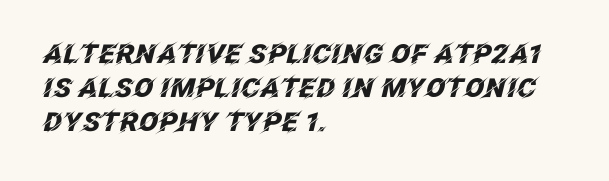
You can tell it's italic because the verticals aren't actually vertical. Line spacing here is normal. The rendering anchors every line to the left-hand side. Every letter is thick-stroked: bold, no question. Beneath every word, the page is bare. In terms of letterspacing, this is plain default setting.
